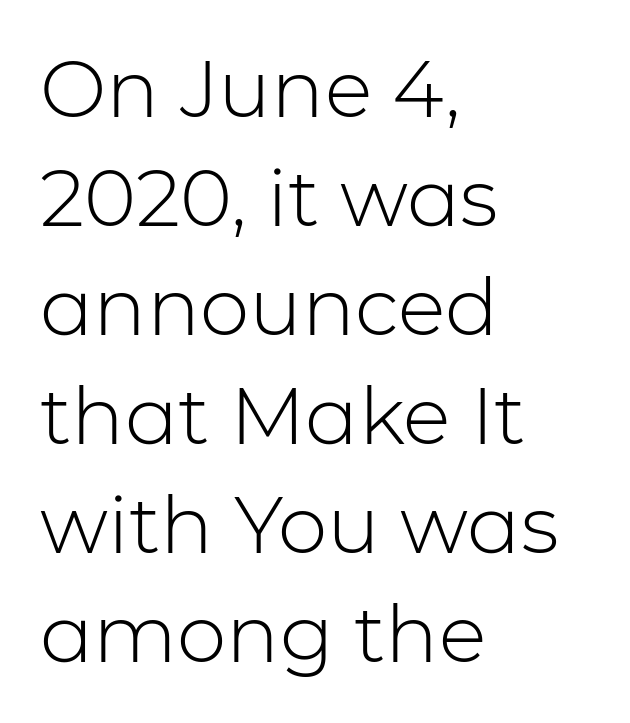
Q: Is the text bold? A: No.
Q: Is the text italic (slanted)? A: No, it is upright.
Q: Is the typeface a serif or a sans-serif typeface? A: Sans-serif.
Q: Is the text underlined? A: No.
Q: How is the paragraph aligned? A: Left-aligned.
Q: Is the spacing between letters normal or unusually wide? A: Normal.
Q: Is the spacing between lines tight, normal or loose? A: Normal.
Q: Width (condensed, normal, or wide)? A: Normal.
Q: Stroke contrast? A: Low.
Q: x-height? A: Medium.
Q: Monospaced? A: No.
